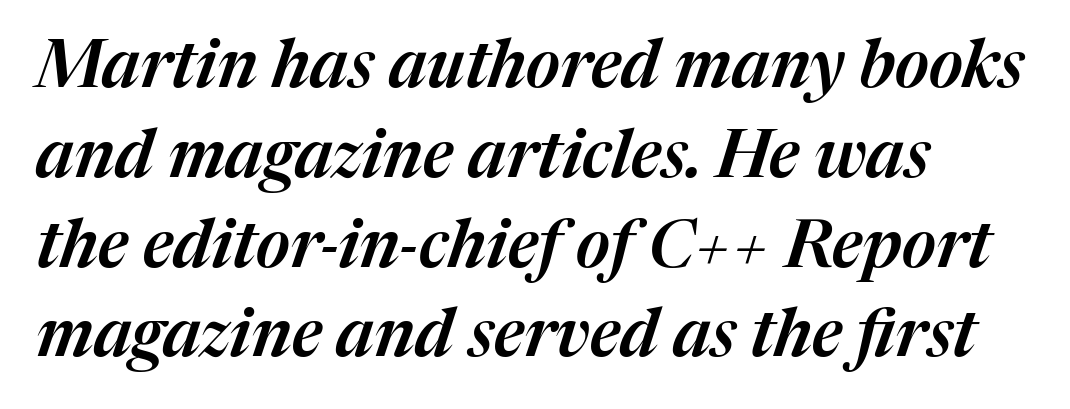
Glance below the letters and you will spot only blank space. The face used here is rendered with its standard letterfit. Rendered with sloped, italic letterforms. A typesetter would call this proportional, since set widths differ per character.
